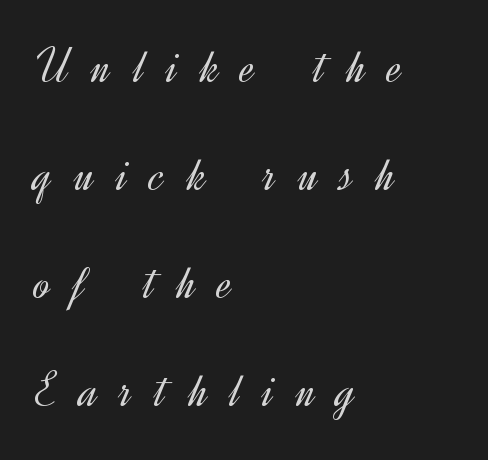
{"serif": "no", "bold": "no", "weight": "light", "width": "normal", "x_height": "small", "monospaced": "no", "underline": "no", "align": "left", "line_spacing": "loose", "line_spacing_ratio": 2.12, "letter_spacing": "wide", "letter_spacing_em": 0.44, "glyph_px": 51}
